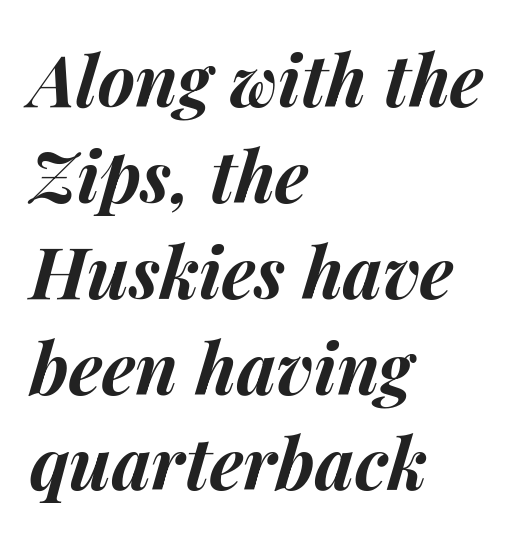
Q: Is the text bold? A: Yes.
Q: Is the text italic (slanted)? A: Yes, it leans right by about 14 degrees.
Q: Is the text underlined? A: No.
Q: How is the paragraph aligned? A: Left-aligned.
Q: Is the spacing between letters normal or unusually wide? A: Normal.
Q: Is the spacing between lines tight, normal or loose? A: Normal.
Q: Width (condensed, normal, or wide)? A: Normal.
Q: Stroke contrast? A: Medium.
Q: x-height? A: Medium.
Q: Monospaced? A: No.
